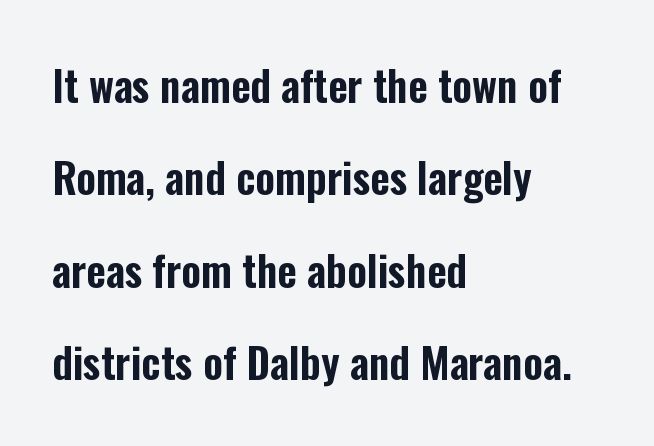
The image shows 42 px condensed sans-serif type, upright; set left-aligned, loose line spacing (2.2x), normal letter spacing, not underlined; low stroke contrast and a medium x-height.
